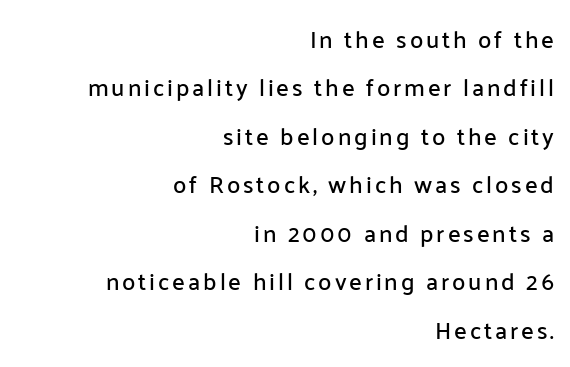
The image shows 24 px text type, upright; set right-aligned, loose line spacing (2.02x), not underlined.
